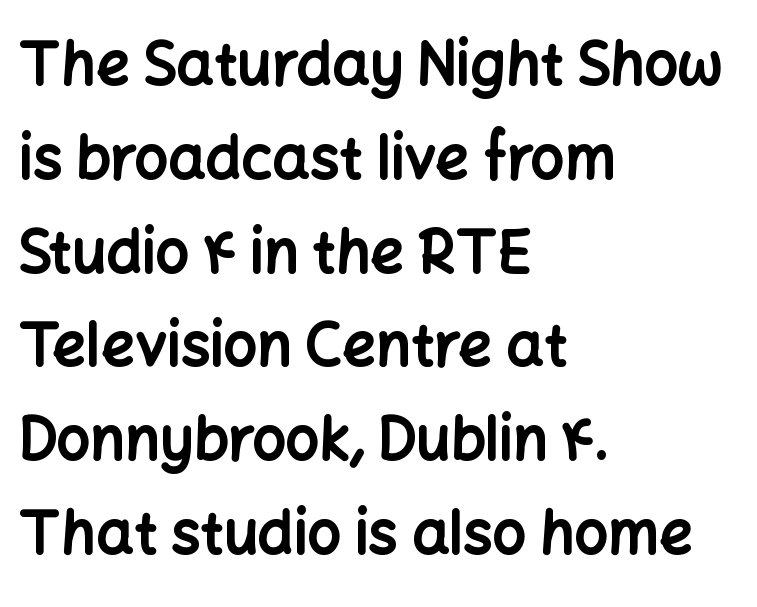
The passage shown is not underscored anywhere. Spacing between characters is what you'd get straight out of the box. Typeset ragged right — the left edge is the straight one. The passage shown is typed in a proportional face where columns would drift.
